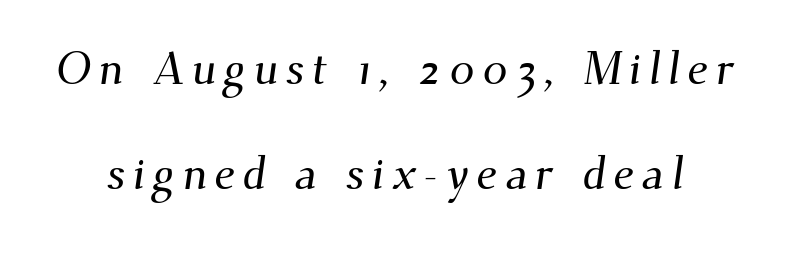
Q: Is the typeface a serif or a sans-serif typeface? A: Serif.
Q: Is the text underlined? A: No.
Q: Is the spacing between lines tight, normal or loose? A: Loose.
Q: Width (condensed, normal, or wide)? A: Normal.
Q: Stroke contrast? A: Medium.
Q: x-height? A: Small.
Q: Monospaced? A: No.
